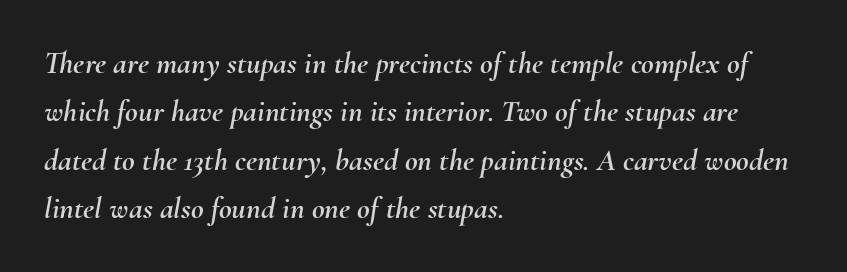
The image shows 31 px text type, italic (leaning right); set left-aligned, normal line spacing (1.56x), normal letter spacing, not underlined; medium stroke contrast and a small x-height.
